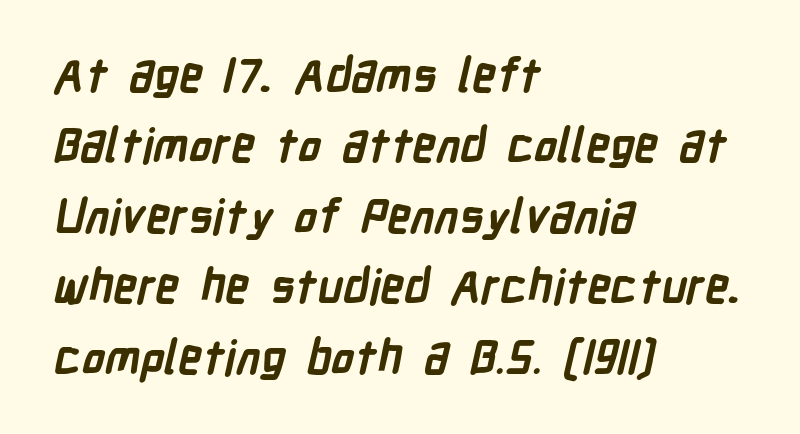
Q: Is the text bold? A: Yes.
Q: Is the typeface a serif or a sans-serif typeface? A: Sans-serif.
Q: Is the text underlined? A: No.
Q: How is the paragraph aligned? A: Left-aligned.
Q: Is the spacing between letters normal or unusually wide? A: Normal.
Q: Is the spacing between lines tight, normal or loose? A: Normal.
Q: Width (condensed, normal, or wide)? A: Condensed.
Q: Stroke contrast? A: Low.
Q: x-height? A: Medium.
Q: Monospaced? A: No.
